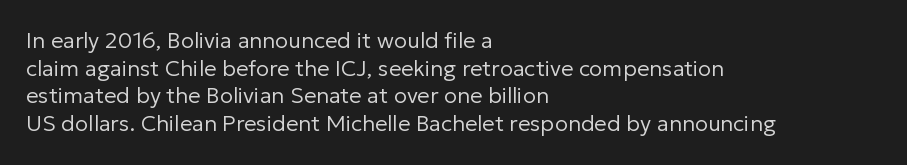
{"italic": "no", "bold": "no", "underline": "no", "align": "left", "line_spacing": "normal", "line_spacing_ratio": 1.26, "letter_spacing": "normal", "letter_spacing_em": 0.0, "glyph_px": 22}
